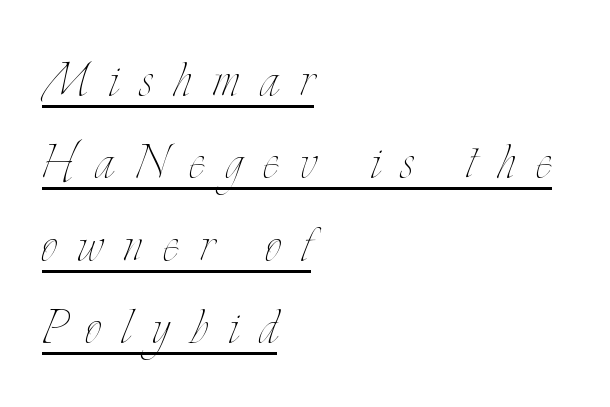
{"bold": "no", "weight": "thin", "width": "condensed", "stroke_contrast": "low", "x_height": "small", "monospaced": "no", "underline": "yes", "align": "left", "line_spacing": "normal", "line_spacing_ratio": 1.33, "letter_spacing": "wide", "letter_spacing_em": 0.34, "glyph_px": 62}
